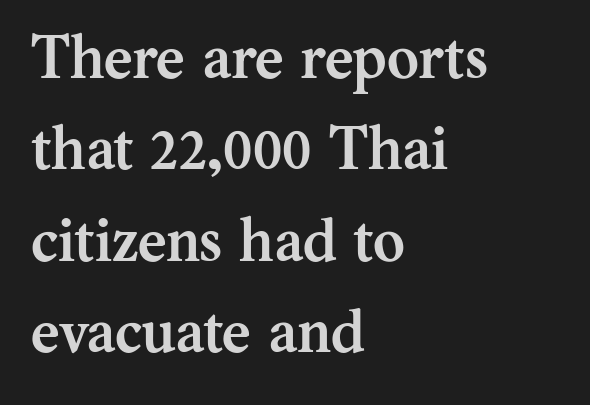
{"serif": "yes", "italic": "no", "bold": "yes", "weight": "semibold", "width": "normal", "stroke_contrast": "medium", "x_height": "medium", "monospaced": "no", "underline": "no", "align": "left", "line_spacing": "normal", "line_spacing_ratio": 1.5, "letter_spacing": "normal", "letter_spacing_em": 0.0, "glyph_px": 61}
